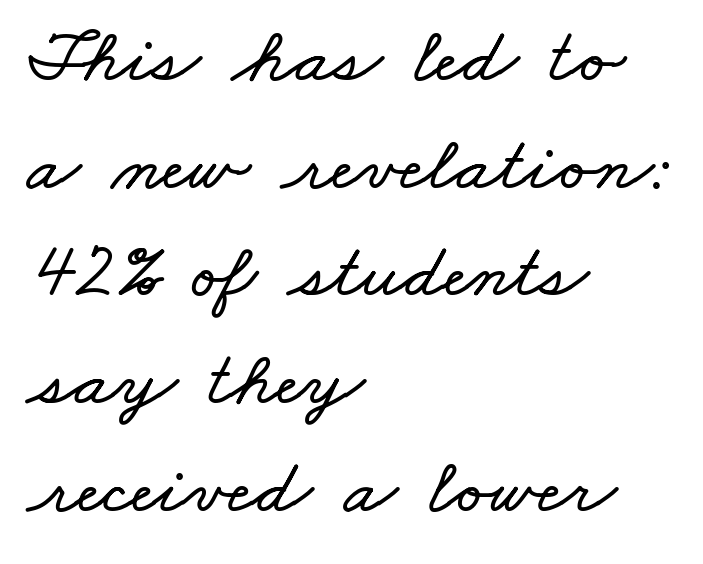
{"width": "wide", "stroke_contrast": "low", "x_height": "small", "monospaced": "no", "underline": "no", "align": "left", "line_spacing": "normal", "line_spacing_ratio": 1.38, "letter_spacing": "normal", "letter_spacing_em": 0.0, "glyph_px": 78}
